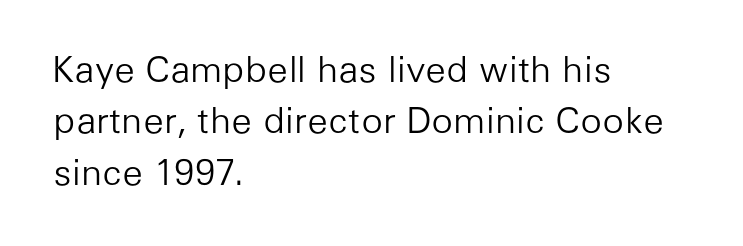
Q: Is the text bold? A: No.
Q: Is the text italic (slanted)? A: No, it is upright.
Q: Is the typeface a serif or a sans-serif typeface? A: Sans-serif.
Q: Is the text underlined? A: No.
Q: How is the paragraph aligned? A: Left-aligned.
Q: Is the spacing between letters normal or unusually wide? A: Normal.
Q: Is the spacing between lines tight, normal or loose? A: Normal.
Q: Width (condensed, normal, or wide)? A: Normal.
Q: Stroke contrast? A: Low.
Q: x-height? A: Medium.
Q: Monospaced? A: No.
